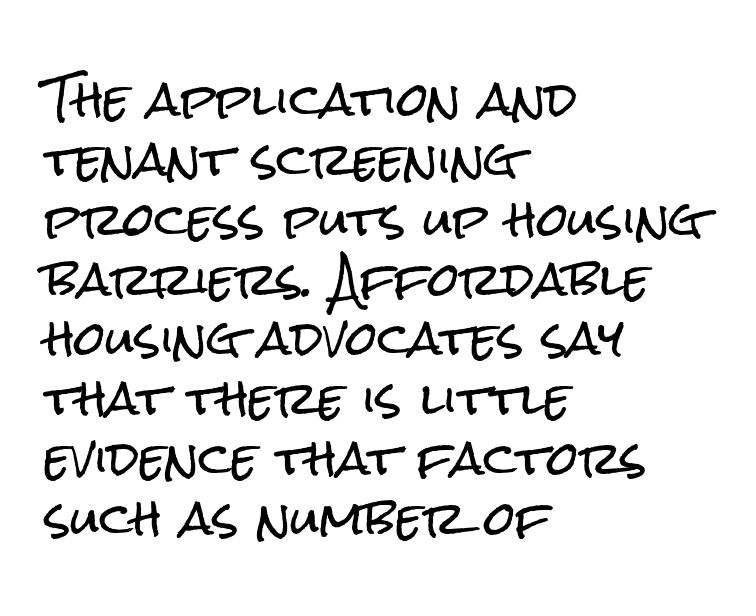
{"serif": "no", "italic": "no", "width": "condensed", "stroke_contrast": "low", "x_height": "medium", "monospaced": "no", "underline": "no", "align": "left", "line_spacing": "normal", "line_spacing_ratio": 1.33, "letter_spacing": "normal", "letter_spacing_em": 0.0, "glyph_px": 45}
